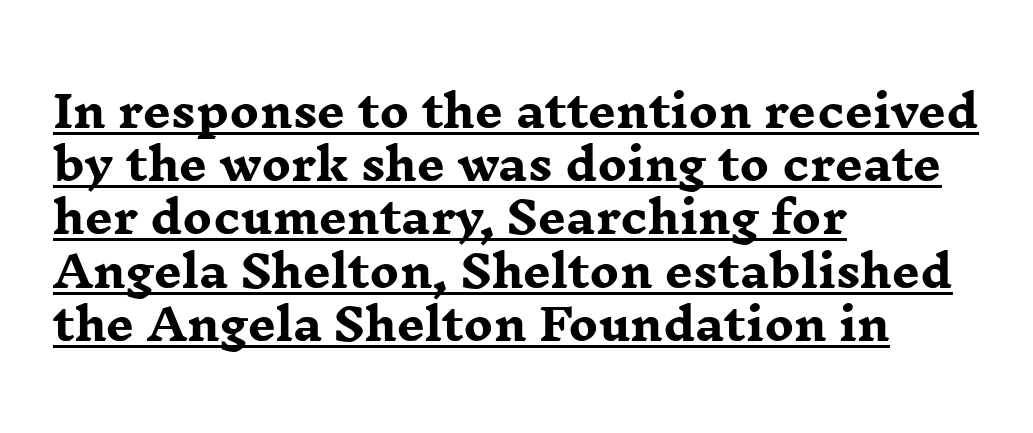
Here the designer chose a conventional face with non-uniform glyph widths. Does the lettering tilt? It doesn't — this is upright. Beneath each row of characters lies a ruled line. Compared with a centered layout, this one pins lines to the left instead. I'd describe the lettering as bold — thick and assertive.
